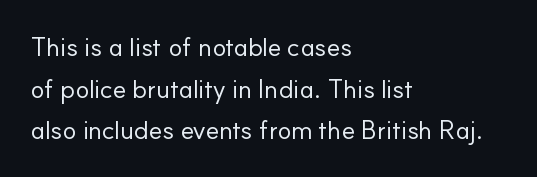
Rule under the text: the space is simply empty. One-word summary of the alignment: left. Stroke thickness stays within the range of a standard reading face or lighter. Rows of type keep a routine distance in the vertical direction. Ascenders rise straight up at ninety degrees. The tracking reads as untouched default to a designer's eye.
